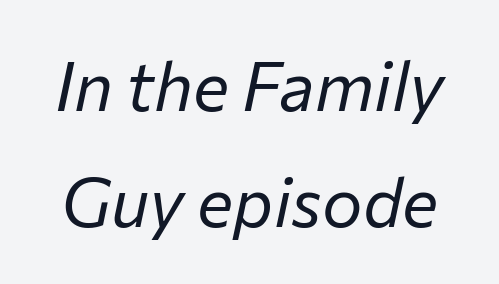
{"italic": "yes", "lean": "right", "slant_degrees": 12, "bold": "no", "weight": "regular", "width": "normal", "stroke_contrast": "low", "x_height": "medium", "monospaced": "no", "underline": "no", "line_spacing_ratio": 1.71, "letter_spacing": "normal", "letter_spacing_em": 0.0, "glyph_px": 68}
